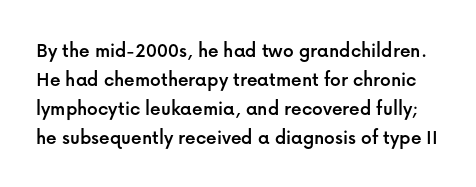
Q: Is the text italic (slanted)? A: No, it is upright.
Q: Is the text underlined? A: No.
Q: Is the spacing between letters normal or unusually wide? A: Normal.
Q: Is the spacing between lines tight, normal or loose? A: Normal.
